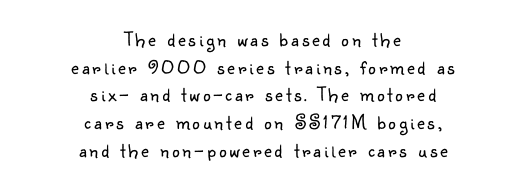
Underlining? Definitely not there. Vertical stems look standard width or narrower in stroke. Every character sits straight up, as roman type does. Where is the straight margin? There isn't one; the lines are centered.
